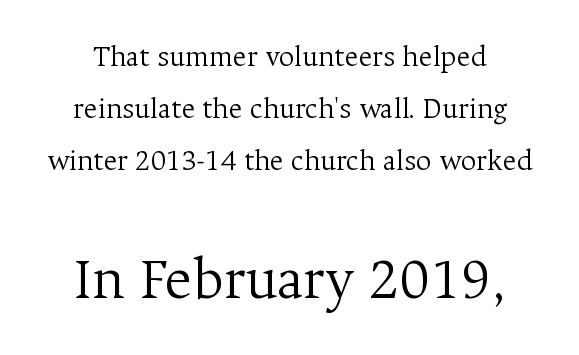
The image shows 60 px light serif type, upright; set line spacing 1.74x, normal letter spacing, not underlined; the second (bottom) block is 2.0x larger; medium stroke contrast and a medium x-height.
